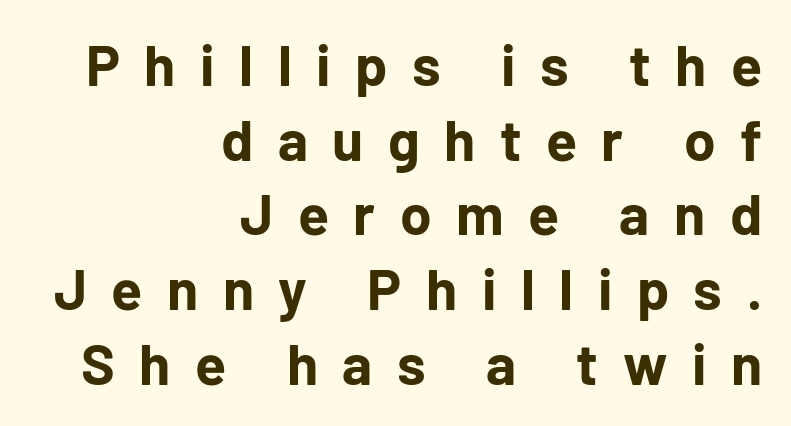
The image shows 57 px bold sans-serif type, upright; set right-aligned, normal line spacing (1.31x), unusually wide letter spacing (+0.43 em), not underlined; low stroke contrast and a medium x-height.
